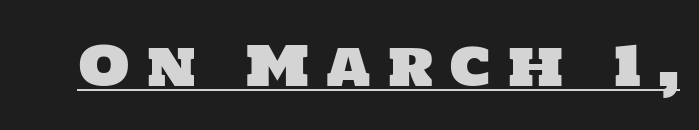
The image shows 55 px sans-serif type; set unusually wide letter spacing (+0.31 em), underlined; low stroke contrast and a large x-height.
